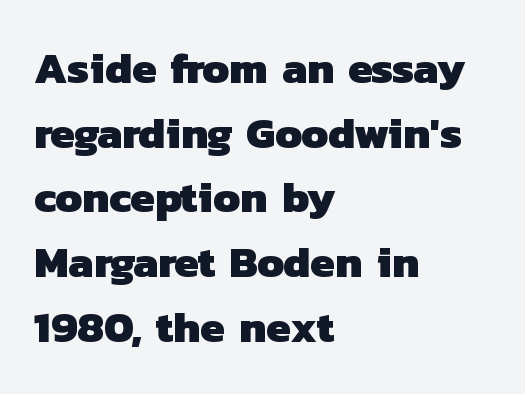
{"serif": "no", "bold": "yes", "weight": "heavy", "width": "normal", "stroke_contrast": "low", "x_height": "medium", "monospaced": "no", "underline": "no", "align": "left", "line_spacing": "normal", "line_spacing_ratio": 1.47, "letter_spacing": "normal", "letter_spacing_em": 0.0, "glyph_px": 44}
